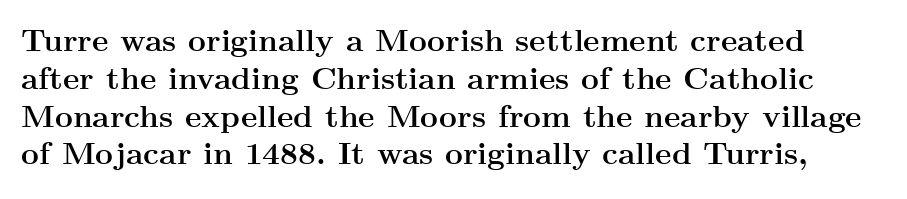
Q: Is the text bold? A: Yes.
Q: Is the text italic (slanted)? A: No, it is upright.
Q: Is the typeface a serif or a sans-serif typeface? A: Serif.
Q: Is the text underlined? A: No.
Q: Is the spacing between letters normal or unusually wide? A: Normal.
Q: Width (condensed, normal, or wide)? A: Wide.
Q: Stroke contrast? A: Medium.
Q: x-height? A: Small.
Q: Monospaced? A: No.
